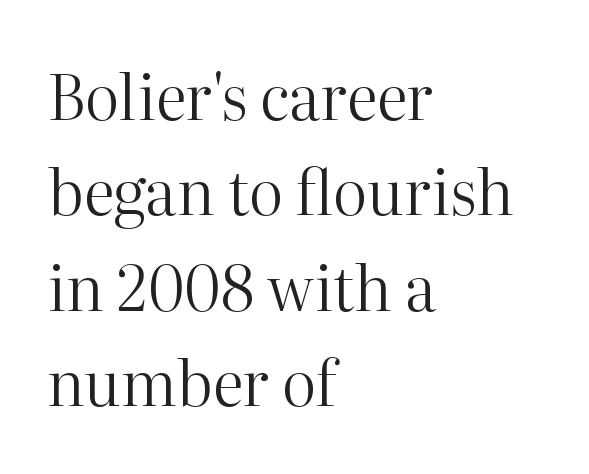
The weight would be labelled regular, book, light, or lighter still. Tracking here is standard; glyphs follow each other at the usual distance. Honestly, there is no underline to notice here at all. These lines are rendered in a variable-pitch font. This sample uses a serif face.
